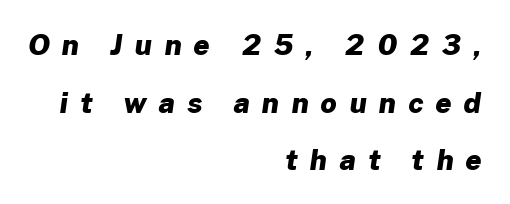
The image shows 28 px heavy sans-serif type; set right-aligned, loose line spacing (2.06x), unusually wide letter spacing (+0.44 em), not underlined; low stroke contrast and a medium x-height.
